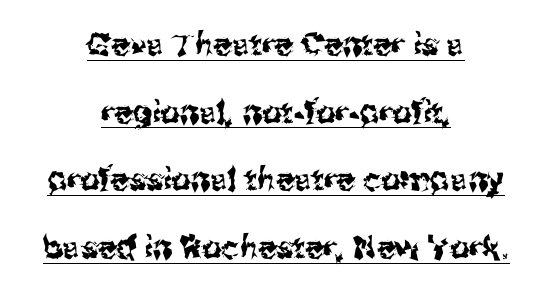
Q: Is the text italic (slanted)? A: No, it is upright.
Q: Is the typeface a serif or a sans-serif typeface? A: Sans-serif.
Q: Is the text underlined? A: Yes.
Q: How is the paragraph aligned? A: Centered.
Q: Is the spacing between letters normal or unusually wide? A: Normal.
Q: Is the spacing between lines tight, normal or loose? A: Loose.
Q: Width (condensed, normal, or wide)? A: Normal.
Q: Stroke contrast? A: Medium.
Q: x-height? A: Medium.
Q: Monospaced? A: No.
